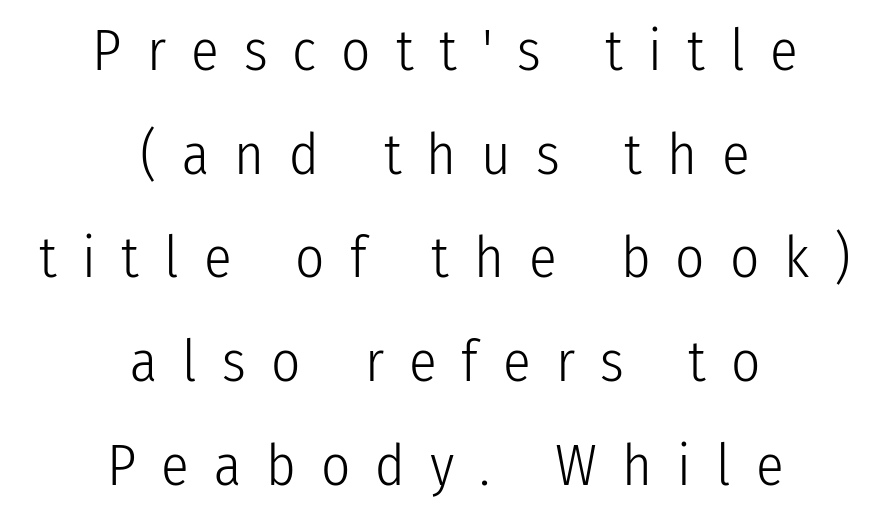
{"serif": "no", "italic": "no", "bold": "no", "weight": "light", "width": "condensed", "stroke_contrast": "low", "x_height": "medium", "monospaced": "no", "underline": "no", "align": "center", "line_spacing_ratio": 1.82, "letter_spacing": "wide", "letter_spacing_em": 0.44, "glyph_px": 57}
